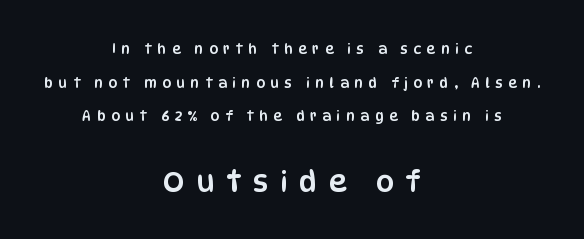
Q: Is the text italic (slanted)? A: No, it is upright.
Q: Is the typeface a serif or a sans-serif typeface? A: Sans-serif.
Q: Is the text underlined? A: No.
Q: How is the paragraph aligned? A: Centered.
Q: Is the spacing between letters normal or unusually wide? A: Unusually wide.
Q: Is the spacing between lines tight, normal or loose? A: Loose.
Q: Which block of text is set in a larger size, the first (top) or the second (bottom)? A: The second (bottom) one.
Q: Width (condensed, normal, or wide)? A: Condensed.
Q: Stroke contrast? A: Low.
Q: x-height? A: Large.
Q: Monospaced? A: No.
